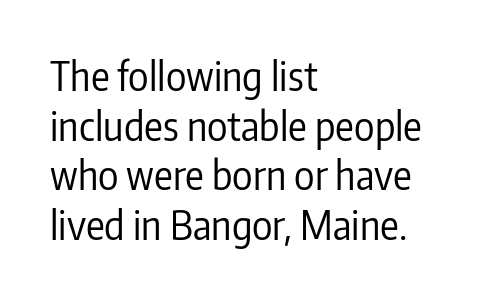
Q: Is the text bold? A: No.
Q: Is the text italic (slanted)? A: No, it is upright.
Q: Is the typeface a serif or a sans-serif typeface? A: Sans-serif.
Q: Is the text underlined? A: No.
Q: How is the paragraph aligned? A: Left-aligned.
Q: Is the spacing between letters normal or unusually wide? A: Normal.
Q: Is the spacing between lines tight, normal or loose? A: Normal.
Q: Width (condensed, normal, or wide)? A: Condensed.
Q: Stroke contrast? A: Low.
Q: x-height? A: Medium.
Q: Monospaced? A: No.
